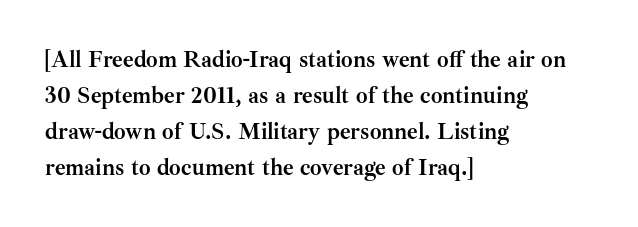
{"italic": "no", "bold": "yes", "underline": "no", "align": "left", "line_spacing": "normal", "line_spacing_ratio": 1.56, "letter_spacing": "normal", "letter_spacing_em": 0.0, "glyph_px": 23}
